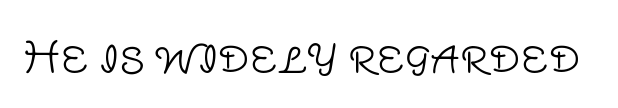
{"serif": "no", "bold": "no", "weight": "light", "width": "normal", "stroke_contrast": "low", "x_height": "large", "monospaced": "no", "underline": "no", "letter_spacing": "normal", "letter_spacing_em": 0.0, "glyph_px": 42}
